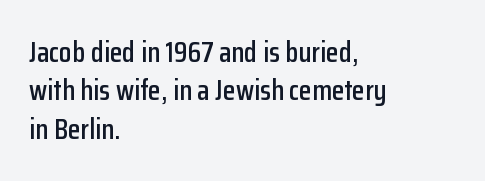
Teacher's note: observe the even left margin — that is flush-left alignment. Characters remain perfectly vertical along every line. The face used here is rendered with its standard letterfit. The gap between lines stays unmarked. The characters display no serif detailing; their extremities are plain. Note the varied advance widths — an 'i' is clearly narrower than an 'm'.
